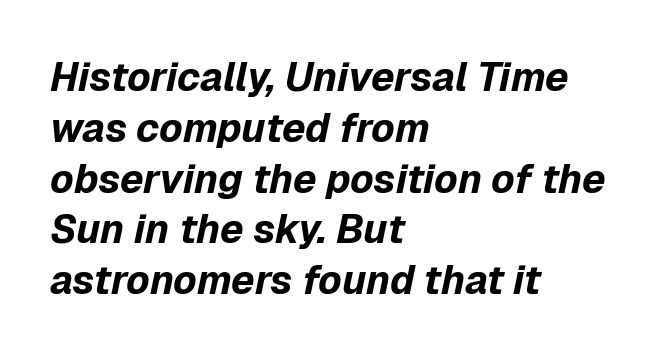
The image shows 40 px bold type, italic (leaning right); set left-aligned, normal line spacing (1.27x), normal letter spacing, not underlined; low stroke contrast and a medium x-height.
